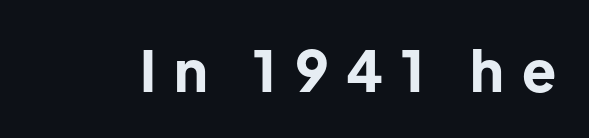
Q: Is the text bold? A: Yes.
Q: Is the text italic (slanted)? A: No, it is upright.
Q: Is the typeface a serif or a sans-serif typeface? A: Sans-serif.
Q: Is the text underlined? A: No.
Q: Is the spacing between letters normal or unusually wide? A: Unusually wide.
Q: Width (condensed, normal, or wide)? A: Normal.
Q: Stroke contrast? A: Low.
Q: x-height? A: Medium.
Q: Monospaced? A: No.
